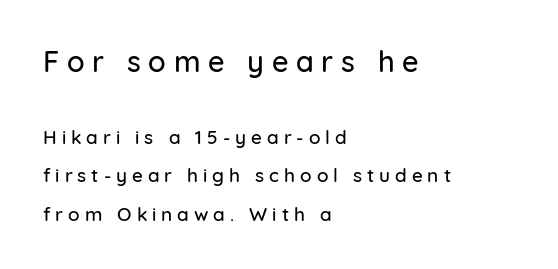
The area under the type is left untouched. The font family rendered here belongs to the sans-serif group. A typesetter would call this proportional, since set widths differ per character. Which margin do the lines hug? The left one — the right edge is uneven.
